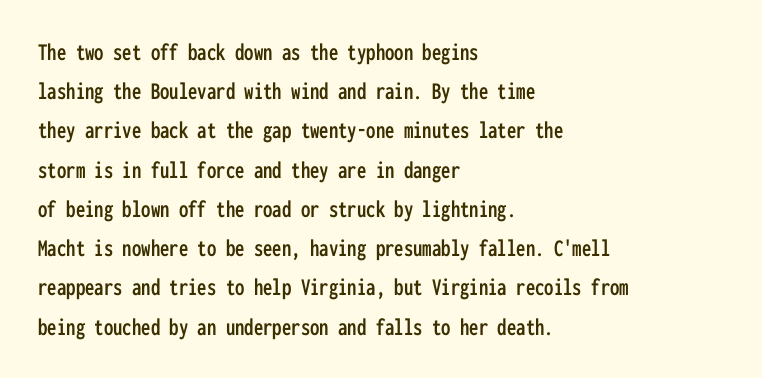
The image shows 25 px text type, upright; set left-aligned, normal line spacing (1.57x), normal letter spacing, not underlined.
